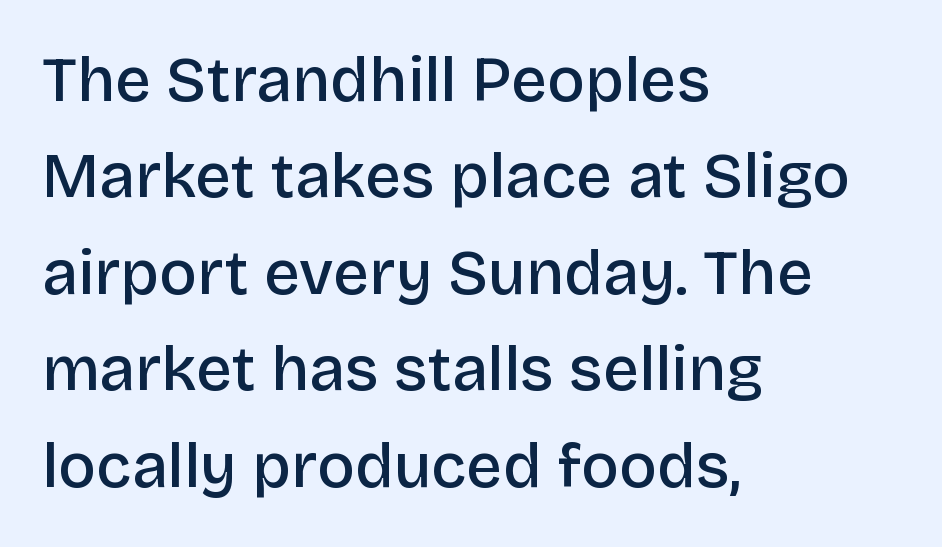
{"serif": "no", "italic": "no", "bold": "semi", "weight": "semibold", "width": "normal", "stroke_contrast": "low", "x_height": "large", "monospaced": "no", "underline": "no", "align": "left", "line_spacing": "normal", "line_spacing_ratio": 1.53, "letter_spacing": "normal", "letter_spacing_em": 0.0, "glyph_px": 63}
